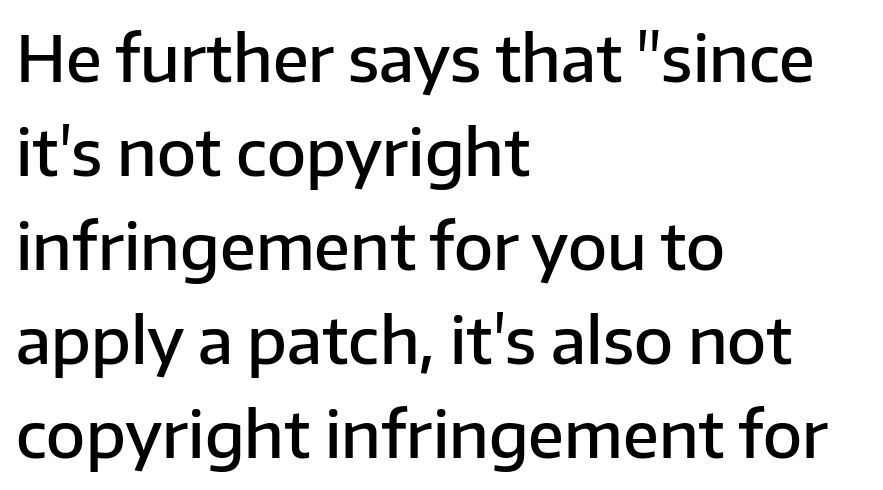
Nope, no serifs anywhere on these letters. Here the designer chose a conventional face with non-uniform glyph widths. Vertical strokes here are truly vertical. The leading is moderate, giving the passage an even texture. Letters rest on an invisible, unmarked baseline. There is no visible air inserted between adjacent glyphs.
